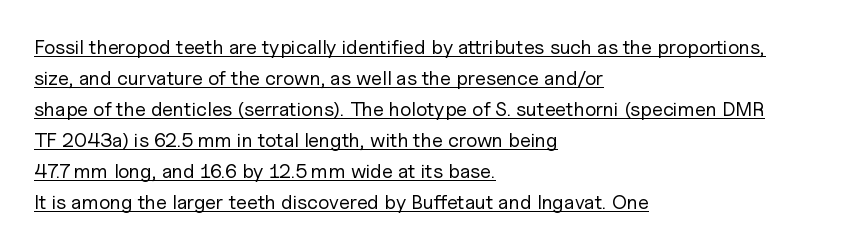
The passage is arranged the way most books set body copy — flush left. Heaviness? Minimal to ordinary, like unemphasized prose. Characters remain perfectly vertical along every line. This rendering leaves character spacing at its baseline value. Underlined type.
